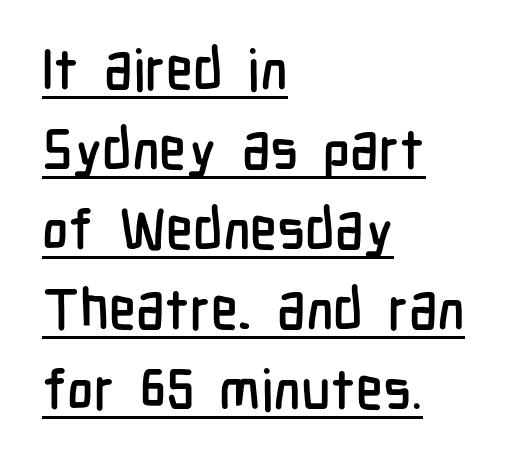
Examine the stroke ends and you'll find no serifs. A student would call this left alignment; a typographer would say flush left, rag right. The string is rendered with underlining switched on. Think of a printed novel: that variable character pitch is what you see here.
